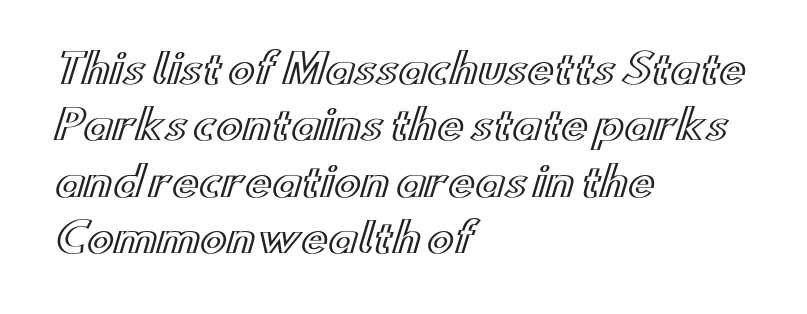
Q: Is the text italic (slanted)? A: Yes.
Q: Is the text underlined? A: No.
Q: How is the paragraph aligned? A: Left-aligned.
Q: Is the spacing between letters normal or unusually wide? A: Normal.
Q: Is the spacing between lines tight, normal or loose? A: Normal.
Q: Width (condensed, normal, or wide)? A: Wide.
Q: x-height? A: Small.
Q: Monospaced? A: No.
